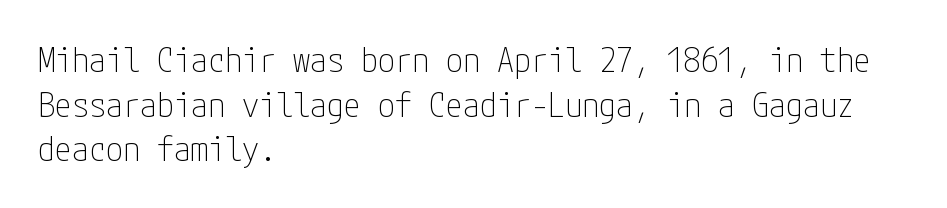
{"serif": "no", "italic": "no", "bold": "no", "weight": "thin", "width": "condensed", "stroke_contrast": "low", "x_height": "medium", "underline": "no", "align": "left", "line_spacing": "normal", "line_spacing_ratio": 1.31, "letter_spacing": "normal", "letter_spacing_em": 0.0, "glyph_px": 34}
